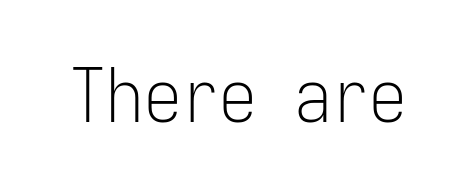
{"serif": "no", "italic": "no", "bold": "no", "weight": "light", "width": "condensed", "stroke_contrast": "low", "x_height": "medium", "underline": "no", "letter_spacing": "normal", "letter_spacing_em": 0.0, "glyph_px": 75}
